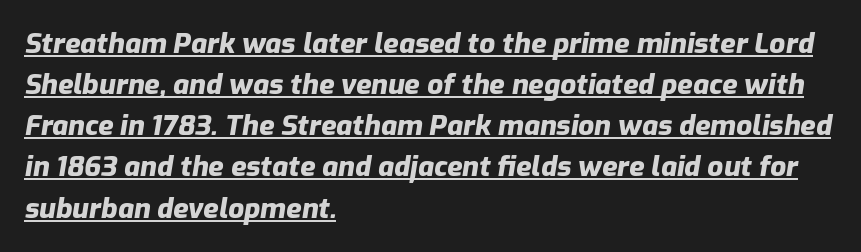
{"italic": "yes", "lean": "right", "slant_degrees": 9, "bold": "yes", "weight": "heavy", "width": "normal", "stroke_contrast": "low", "x_height": "medium", "monospaced": "no", "underline": "yes", "align": "left", "line_spacing": "normal", "line_spacing_ratio": 1.47, "letter_spacing": "normal", "letter_spacing_em": 0.0, "glyph_px": 28}
